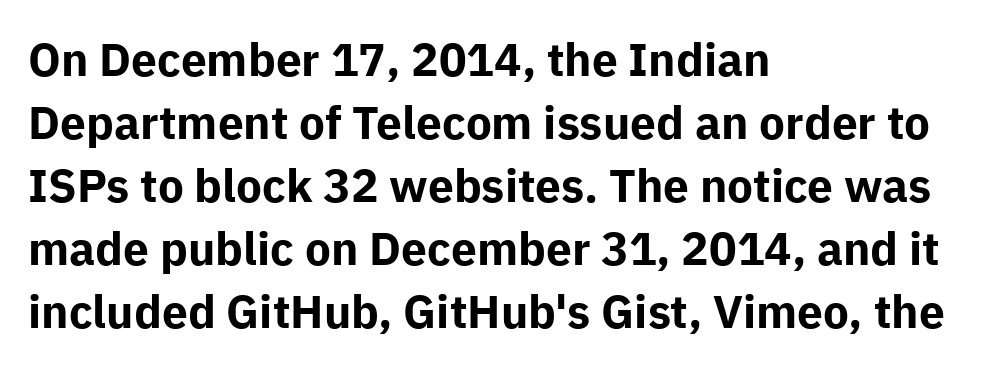
Q: Is the text bold? A: Yes.
Q: Is the text italic (slanted)? A: No, it is upright.
Q: Is the typeface a serif or a sans-serif typeface? A: Sans-serif.
Q: Is the text underlined? A: No.
Q: How is the paragraph aligned? A: Left-aligned.
Q: Is the spacing between letters normal or unusually wide? A: Normal.
Q: Is the spacing between lines tight, normal or loose? A: Normal.
Q: Width (condensed, normal, or wide)? A: Normal.
Q: Stroke contrast? A: Low.
Q: x-height? A: Medium.
Q: Monospaced? A: No.
